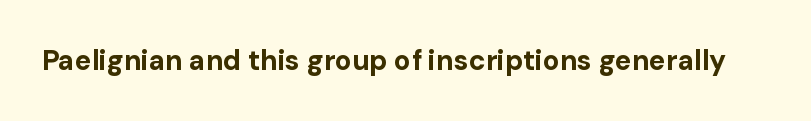
{"serif": "no", "italic": "no", "bold": "yes", "weight": "bold", "width": "normal", "stroke_contrast": "low", "x_height": "medium", "monospaced": "no", "underline": "no", "letter_spacing": "normal", "letter_spacing_em": 0.0, "glyph_px": 28}
